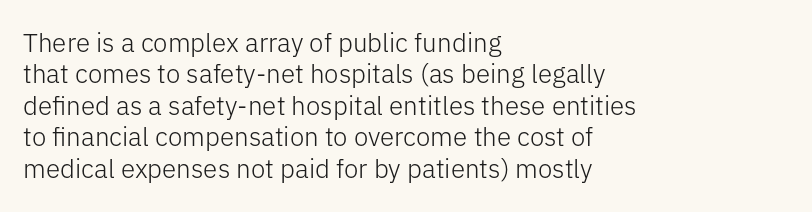
The image shows 26 px text type, upright; set left-aligned, line spacing 1.21x, normal letter spacing, not underlined.
